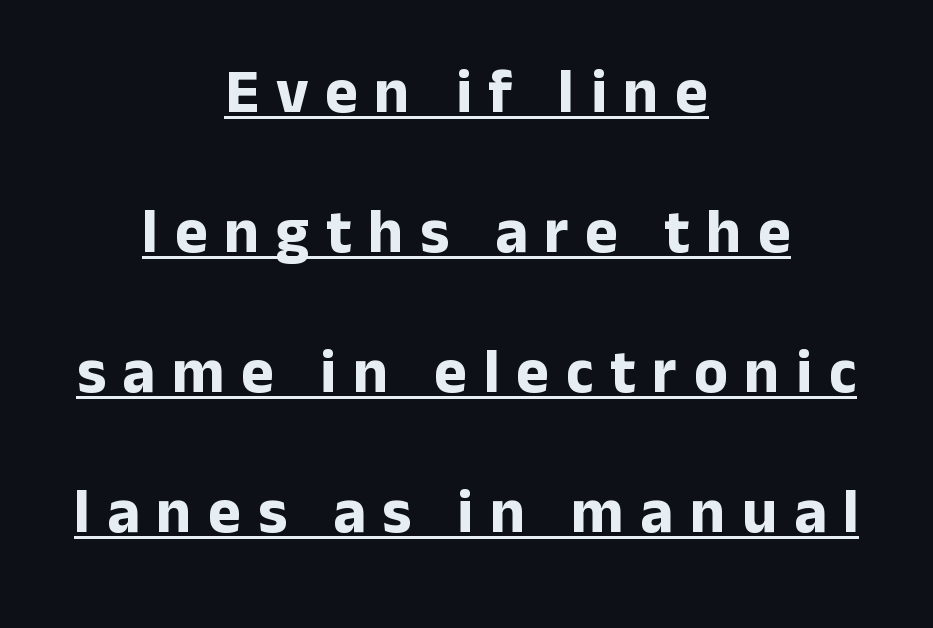
Q: Is the text bold? A: Yes.
Q: Is the text italic (slanted)? A: No, it is upright.
Q: Is the typeface a serif or a sans-serif typeface? A: Sans-serif.
Q: Is the text underlined? A: Yes.
Q: How is the paragraph aligned? A: Centered.
Q: Is the spacing between letters normal or unusually wide? A: Unusually wide.
Q: Is the spacing between lines tight, normal or loose? A: Loose.
Q: Width (condensed, normal, or wide)? A: Normal.
Q: Stroke contrast? A: Low.
Q: x-height? A: Medium.
Q: Monospaced? A: No.
